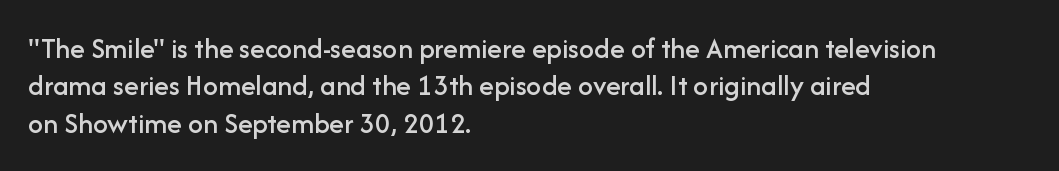
Q: Is the text italic (slanted)? A: No, it is upright.
Q: Is the typeface a serif or a sans-serif typeface? A: Sans-serif.
Q: Is the text underlined? A: No.
Q: How is the paragraph aligned? A: Left-aligned.
Q: Is the spacing between letters normal or unusually wide? A: Normal.
Q: Is the spacing between lines tight, normal or loose? A: Normal.
Q: Width (condensed, normal, or wide)? A: Normal.
Q: Stroke contrast? A: Low.
Q: x-height? A: Medium.
Q: Monospaced? A: No.
